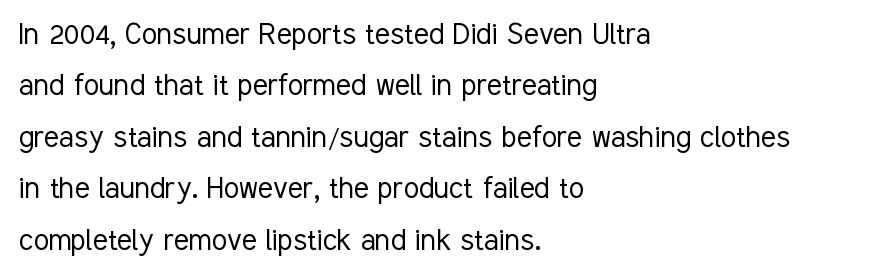
Q: Is the text bold? A: No.
Q: Is the text italic (slanted)? A: No, it is upright.
Q: Is the typeface a serif or a sans-serif typeface? A: Sans-serif.
Q: Is the text underlined? A: No.
Q: How is the paragraph aligned? A: Left-aligned.
Q: Is the spacing between letters normal or unusually wide? A: Normal.
Q: Is the spacing between lines tight, normal or loose? A: Normal.
Q: Width (condensed, normal, or wide)? A: Condensed.
Q: Stroke contrast? A: Low.
Q: x-height? A: Medium.
Q: Monospaced? A: No.
